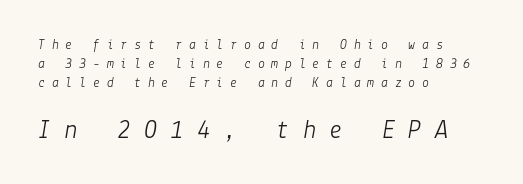
{"italic": "yes", "lean": "right", "slant_degrees": 9, "bold": "no", "underline": "no", "align": "left", "line_spacing": "normal", "line_spacing_ratio": 1.37, "letter_spacing": "wide", "letter_spacing_em": 0.48, "larger_block": "second", "size_ratio": 1.93, "glyph_px": 27}
